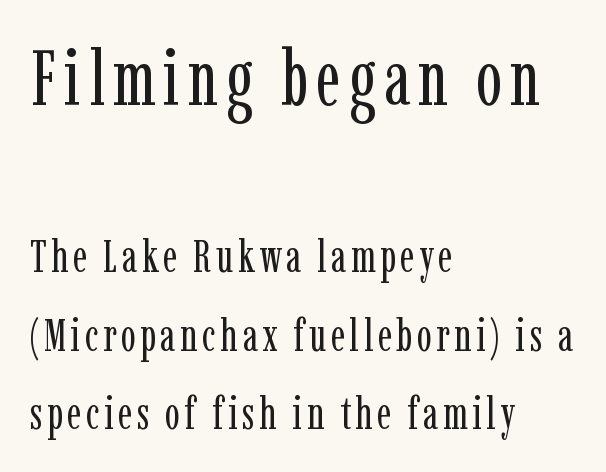
The image shows 78 px regular-weight, condensed serif type, upright; set left-aligned, line spacing 1.75x, not underlined; the first (top) block is 1.73x larger; low stroke contrast and a medium x-height.
